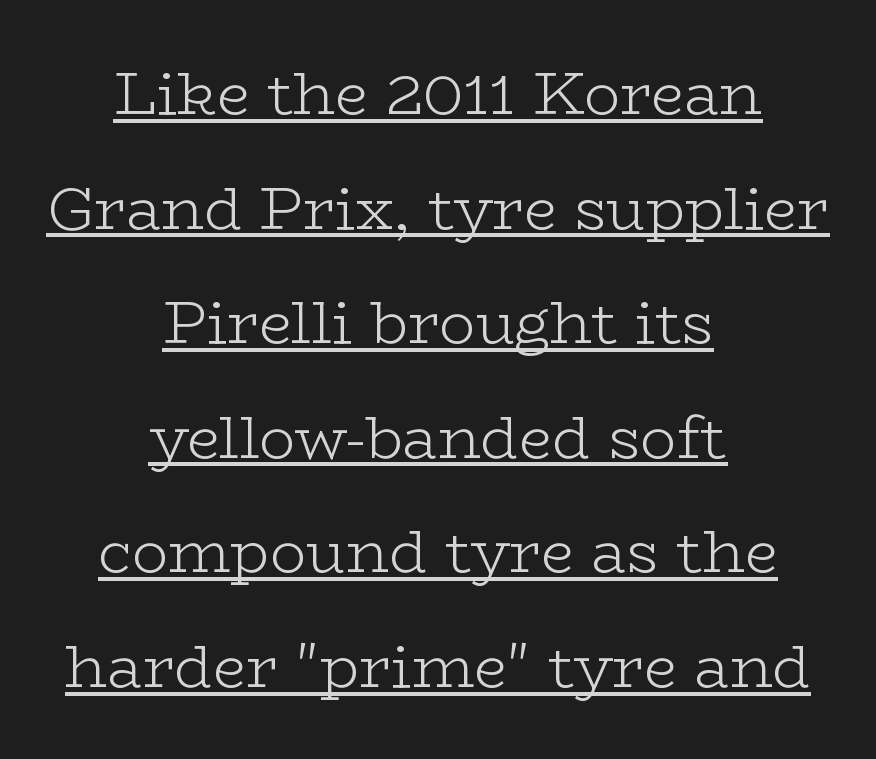
Q: Is the text bold? A: No.
Q: Is the text italic (slanted)? A: No, it is upright.
Q: Is the typeface a serif or a sans-serif typeface? A: Serif.
Q: Is the text underlined? A: Yes.
Q: How is the paragraph aligned? A: Centered.
Q: Is the spacing between letters normal or unusually wide? A: Normal.
Q: Is the spacing between lines tight, normal or loose? A: Loose.
Q: Width (condensed, normal, or wide)? A: Wide.
Q: Stroke contrast? A: Low.
Q: x-height? A: Medium.
Q: Monospaced? A: No.
